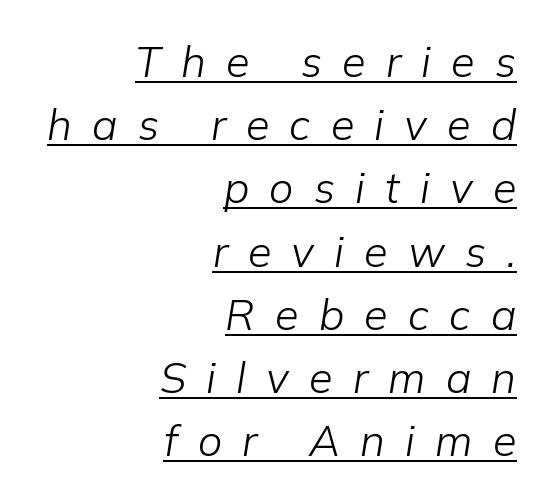
Q: Is the text bold? A: No.
Q: Is the text italic (slanted)? A: Yes, it leans right by about 9 degrees.
Q: Is the text underlined? A: Yes.
Q: How is the paragraph aligned? A: Right-aligned.
Q: Is the spacing between letters normal or unusually wide? A: Unusually wide.
Q: Is the spacing between lines tight, normal or loose? A: Normal.
Q: Width (condensed, normal, or wide)? A: Normal.
Q: Stroke contrast? A: Low.
Q: x-height? A: Medium.
Q: Monospaced? A: No.
